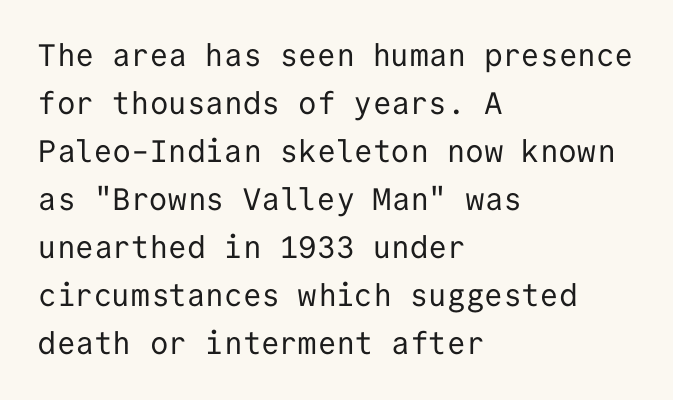
{"serif": "no", "italic": "no", "bold": "no", "weight": "regular", "width": "normal", "stroke_contrast": "low", "x_height": "medium", "monospaced": "yes", "underline": "no", "align": "left", "line_spacing": "normal", "line_spacing_ratio": 1.55, "letter_spacing": "normal", "letter_spacing_em": 0.0, "glyph_px": 31}
